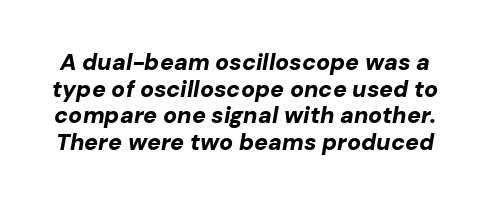
The image shows 23 px bold type, italic (leaning right); set line spacing 1.16x, normal letter spacing, not underlined.
